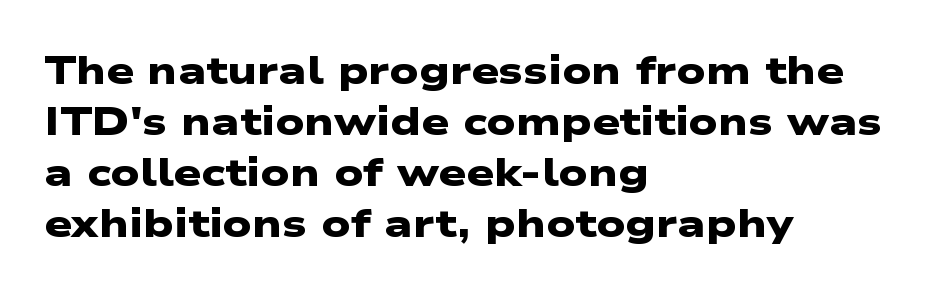
The image shows 39 px heavy, wide sans-serif type; set left-aligned, normal line spacing (1.31x), normal letter spacing, not underlined; low stroke contrast and a medium x-height.
